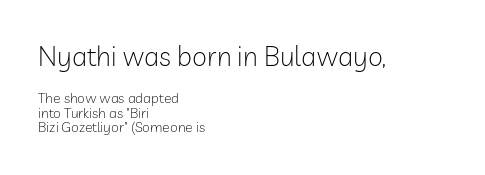
The image shows 27 px text type, upright; set left-aligned, tight line spacing (1.05x), normal letter spacing, not underlined; the first (top) block is 1.93x larger.
